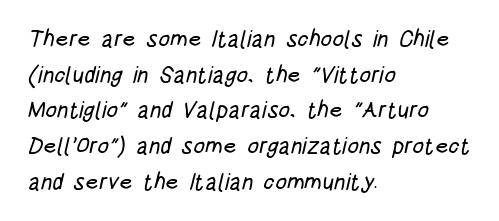
One-word summary of the alignment: left. The face used here is rendered with its standard letterfit. Does the leading feel generous? No, just average. Just letters on the line, the space beneath them empty.
